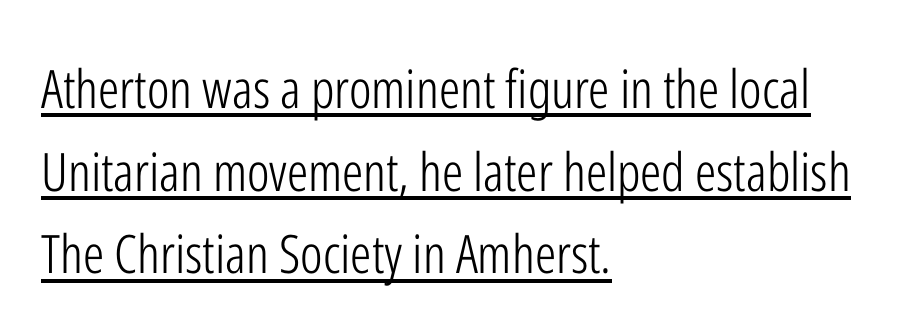
What stands out about the letter spacing? Nothing — it is the standard amount. This sample is left-justified, so line endings fall wherever the words run out. Here the designer chose a conventional face with non-uniform glyph widths. No italicization has been applied; the sample stays upright. Leading matches the norm, producing a regular column.
